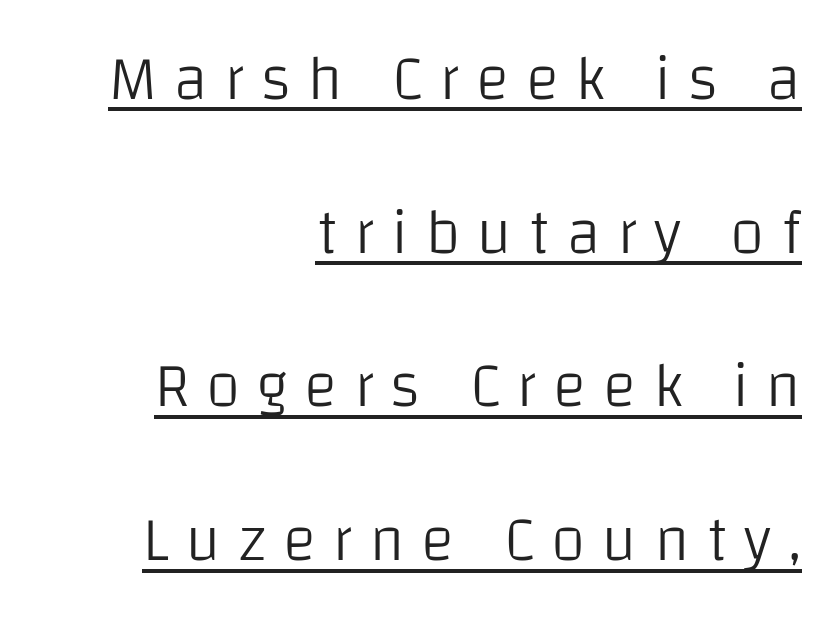
Q: Is the text bold? A: No.
Q: Is the text italic (slanted)? A: No, it is upright.
Q: Is the typeface a serif or a sans-serif typeface? A: Sans-serif.
Q: Is the text underlined? A: Yes.
Q: How is the paragraph aligned? A: Right-aligned.
Q: Is the spacing between letters normal or unusually wide? A: Unusually wide.
Q: Is the spacing between lines tight, normal or loose? A: Loose.
Q: Width (condensed, normal, or wide)? A: Normal.
Q: Stroke contrast? A: Low.
Q: x-height? A: Large.
Q: Monospaced? A: No.
